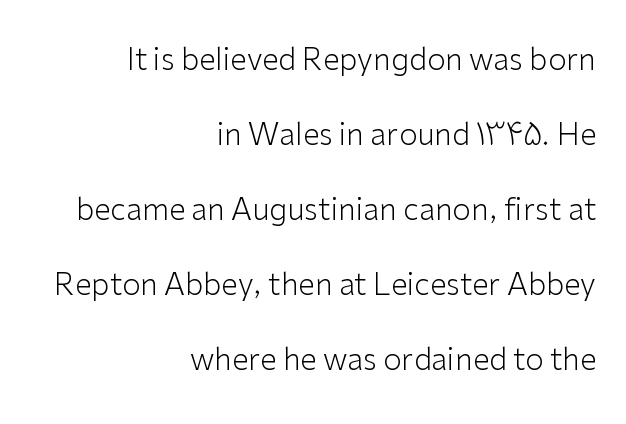
This sample is right-justified, so line beginnings fall wherever the words allow. There is no visible air inserted between adjacent glyphs. These lines stand farther apart than default settings would place them. Is the type heavy? It reads as light-to-regular instead.
